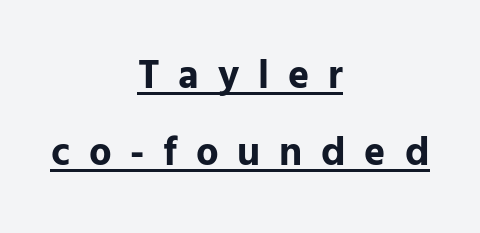
Q: Is the text bold? A: Yes.
Q: Is the text italic (slanted)? A: No, it is upright.
Q: Is the typeface a serif or a sans-serif typeface? A: Sans-serif.
Q: Is the text underlined? A: Yes.
Q: How is the paragraph aligned? A: Centered.
Q: Is the spacing between letters normal or unusually wide? A: Unusually wide.
Q: Is the spacing between lines tight, normal or loose? A: Loose.
Q: Width (condensed, normal, or wide)? A: Normal.
Q: Stroke contrast? A: Low.
Q: x-height? A: Medium.
Q: Monospaced? A: No.
